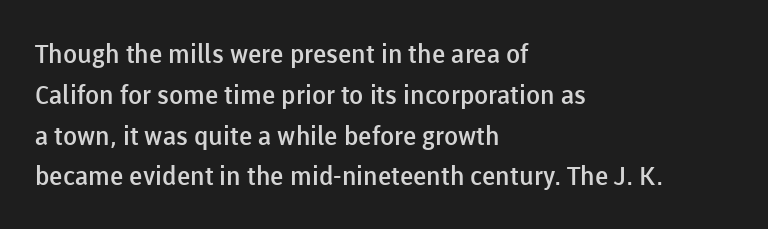
The image shows 26 px text type, upright; set left-aligned, normal line spacing (1.57x), normal letter spacing, not underlined.
